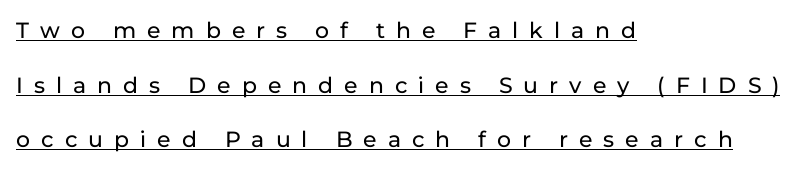
The image shows 22 px text type, upright; set left-aligned, loose line spacing (2.48x), unusually wide letter spacing (+0.5 em), underlined.
